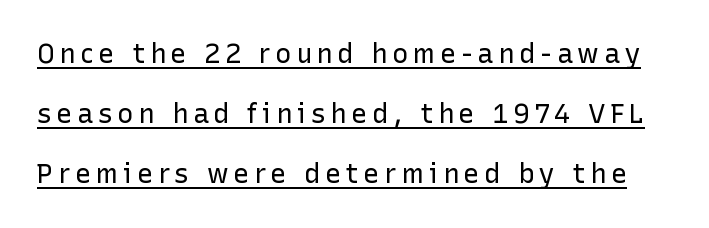
Q: Is the text bold? A: No.
Q: Is the text italic (slanted)? A: No, it is upright.
Q: Is the text underlined? A: Yes.
Q: Is the spacing between lines tight, normal or loose? A: Loose.
